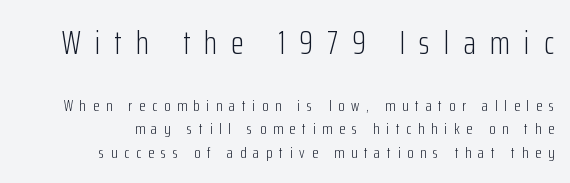
The image shows 33 px light, condensed sans-serif type, upright; set right-aligned, normal line spacing (1.49x), unusually wide letter spacing (+0.43 em), not underlined; the first (top) block is 2.06x larger; low stroke contrast and a medium x-height.
